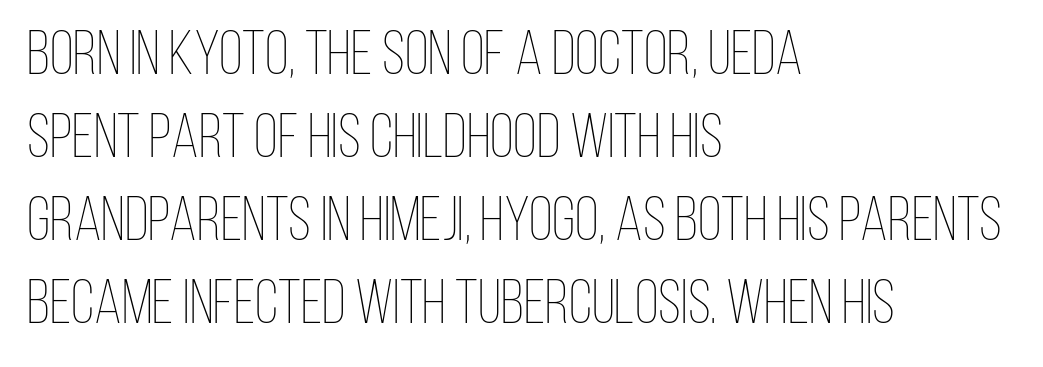
What's the leading like? Ordinary, nothing unusual. Does the lettering tilt? It doesn't — this is upright. Casual observation: everything's shoved over to the left. Decoration check: the copy has no underline. These lines are rendered in a variable-pitch font. Nothing heavy about these letters — not bold at all.
